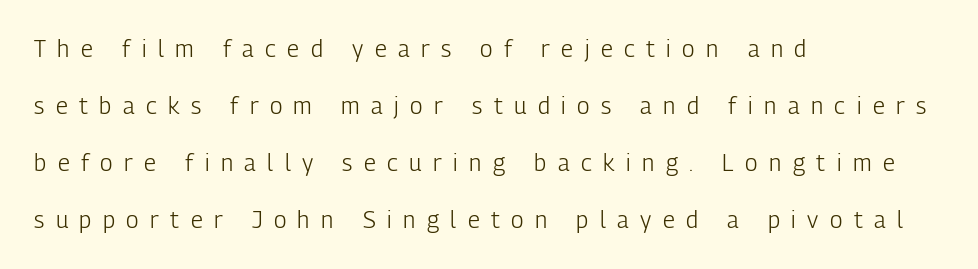
Q: Is the text bold? A: No.
Q: Is the text italic (slanted)? A: No, it is upright.
Q: Is the text underlined? A: No.
Q: How is the paragraph aligned? A: Left-aligned.
Q: Is the spacing between letters normal or unusually wide? A: Unusually wide.
Q: Is the spacing between lines tight, normal or loose? A: Loose.
